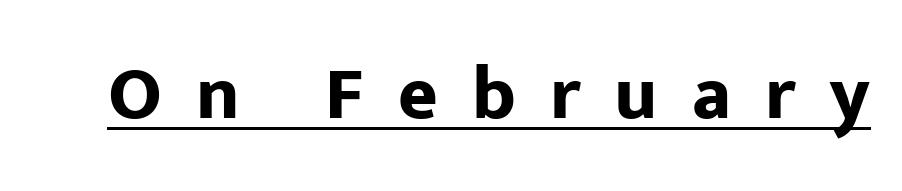
Decoration check: the copy is underlined. You can tell it's not italic because the verticals are truly vertical. Note: no serifs on the glyphs. Students, note that the glyphs here are deliberately spaced far apart. On the weight axis this lands at bold, roughly 700.
